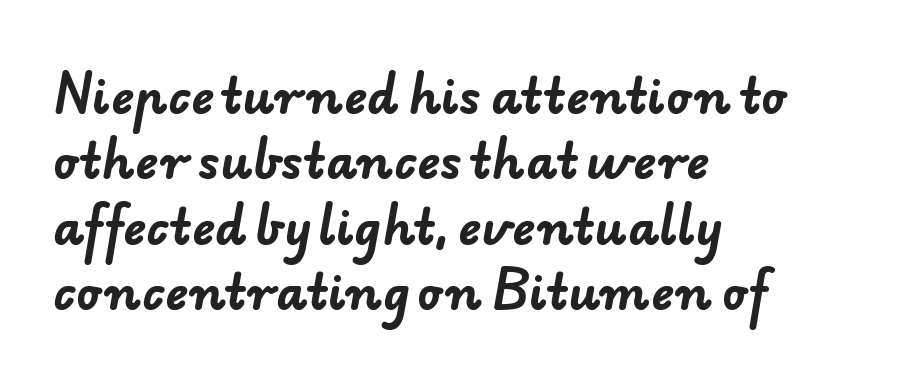
Short note: letters normally spaced. This sample has the flowing, uneven cadence of proportional lettering. Regarding serifs, this sample does without them. Alignment: flush left.
